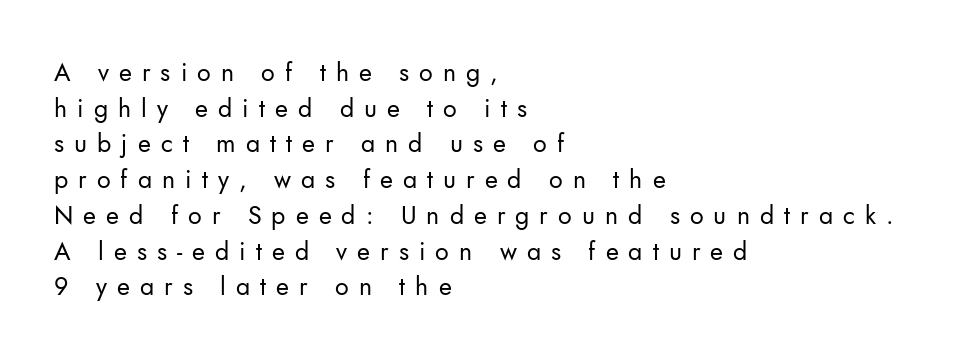
{"italic": "no", "bold": "no", "underline": "no", "align": "left", "line_spacing": "normal", "line_spacing_ratio": 1.43, "letter_spacing": "wide", "letter_spacing_em": 0.4, "glyph_px": 25}
